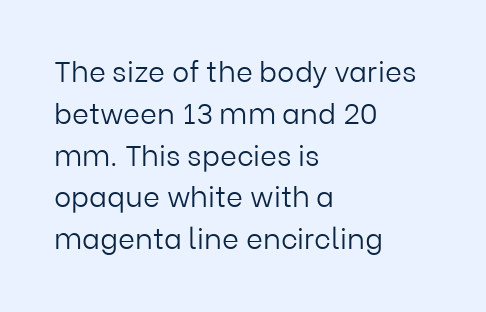
The image shows 29 px light sans-serif type, upright; set left-aligned, normal line spacing (1.44x), normal letter spacing, not underlined; low stroke contrast and a medium x-height.
